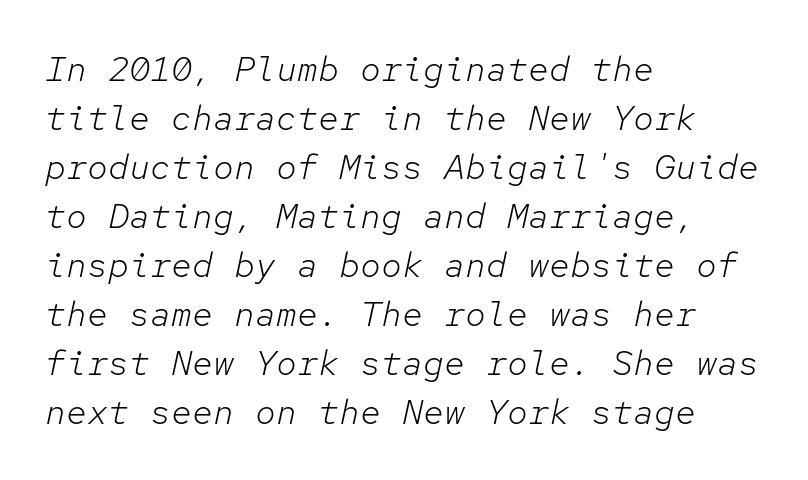
{"italic": "yes", "lean": "right", "slant_degrees": 12, "bold": "no", "weight": "light", "width": "normal", "stroke_contrast": "low", "x_height": "medium", "monospaced": "yes", "underline": "no", "align": "left", "line_spacing": "normal", "line_spacing_ratio": 1.4, "letter_spacing": "normal", "letter_spacing_em": 0.0, "glyph_px": 35}
